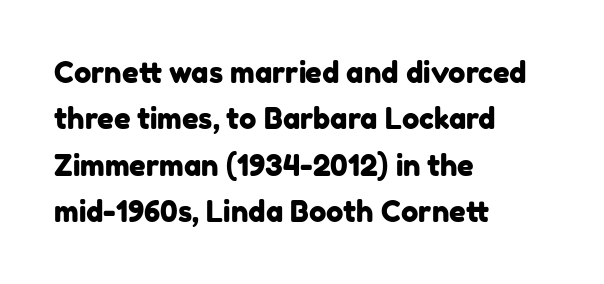
{"serif": "no", "width": "normal", "stroke_contrast": "low", "x_height": "medium", "monospaced": "no", "underline": "no", "align": "left", "line_spacing": "normal", "line_spacing_ratio": 1.6, "letter_spacing": "normal", "letter_spacing_em": 0.0, "glyph_px": 29}
